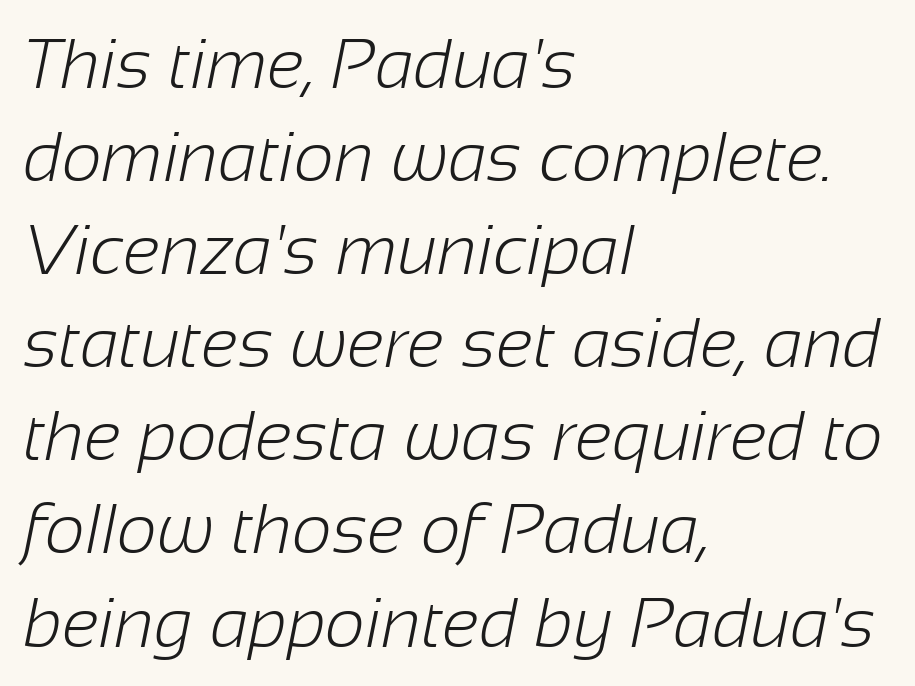
Q: Is the text bold? A: No.
Q: Is the typeface a serif or a sans-serif typeface? A: Sans-serif.
Q: Is the text underlined? A: No.
Q: How is the paragraph aligned? A: Left-aligned.
Q: Is the spacing between letters normal or unusually wide? A: Normal.
Q: Is the spacing between lines tight, normal or loose? A: Normal.
Q: Width (condensed, normal, or wide)? A: Normal.
Q: Stroke contrast? A: Low.
Q: x-height? A: Medium.
Q: Monospaced? A: No.
